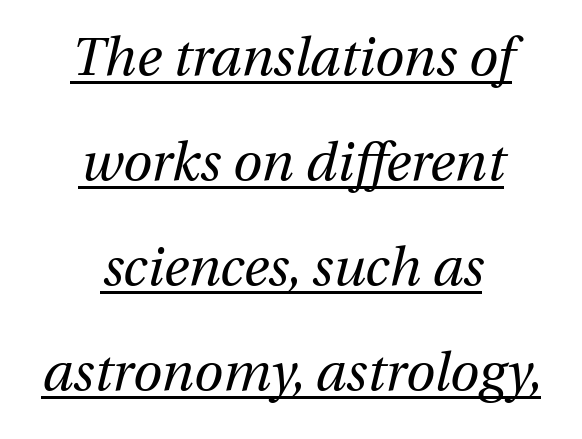
The rendering positions every line midway between the sides. Baseline-to-baseline distance is far greater than the letter height. Heaviness? Minimal to ordinary, like unemphasized prose. Like a heading marked for emphasis, these lines bear an underscore. The rendering uses natural spacing where letterforms have individual widths. Is the letter spacing exaggerated? No — it looks like the ordinary default.
